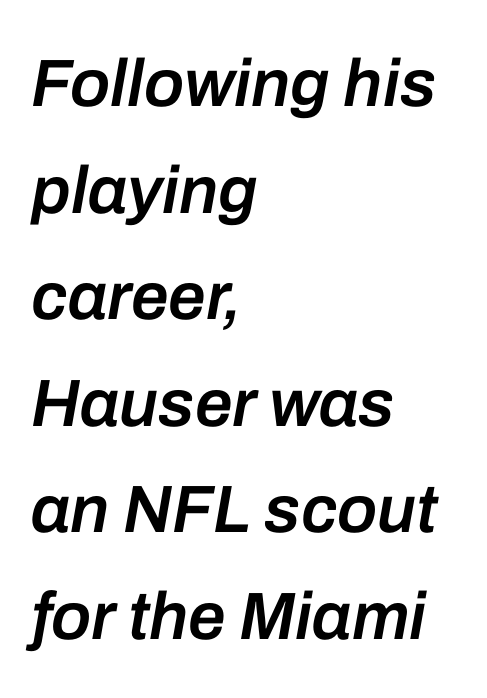
These lines are rendered in a variable-pitch font. Emphasis-style slanted type is in use. Glance below the letters and you will spot only blank space. This rendering uses left alignment, leaving the right contour irregular. The letterforms sit shoulder to shoulder at normal distance. Vertically, the passage feels balanced, rows spaced as you'd expect.
